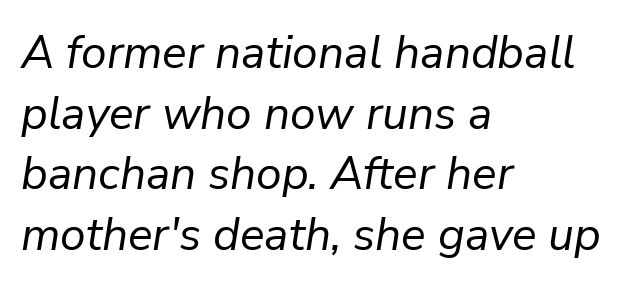
Q: Is the text bold? A: No.
Q: Is the text italic (slanted)? A: Yes, it leans right by about 9 degrees.
Q: Is the text underlined? A: No.
Q: How is the paragraph aligned? A: Left-aligned.
Q: Is the spacing between letters normal or unusually wide? A: Normal.
Q: Is the spacing between lines tight, normal or loose? A: Normal.
Q: Width (condensed, normal, or wide)? A: Normal.
Q: Stroke contrast? A: Low.
Q: x-height? A: Medium.
Q: Monospaced? A: No.
